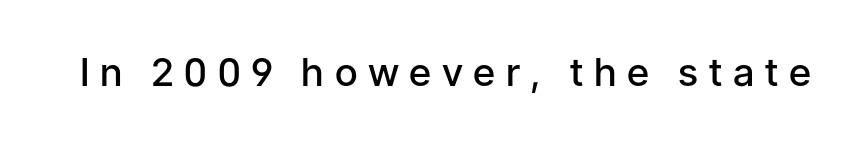
Q: Is the text bold? A: Semi-bold.
Q: Is the text italic (slanted)? A: No, it is upright.
Q: Is the typeface a serif or a sans-serif typeface? A: Sans-serif.
Q: Is the text underlined? A: No.
Q: Is the spacing between letters normal or unusually wide? A: Unusually wide.
Q: Width (condensed, normal, or wide)? A: Normal.
Q: Stroke contrast? A: Low.
Q: x-height? A: Medium.
Q: Monospaced? A: No.
